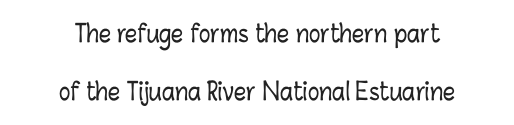
Loosely led — the rows are spread out. The font's upright variant was chosen for this text. A clean baseline with only descenders dipping below it. If you folded the block vertically in half, each line would mirror itself in length. A typesetter would call this zero additional tracking.
